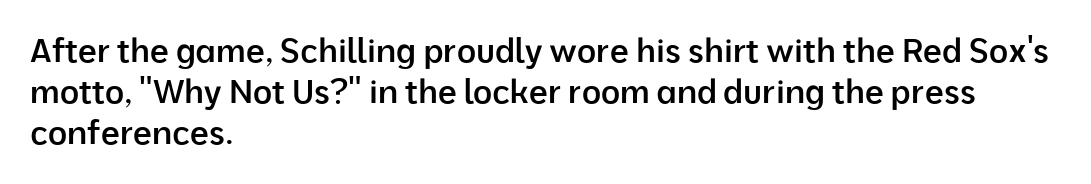
{"serif": "no", "italic": "no", "bold": "semi", "weight": "semibold", "width": "normal", "stroke_contrast": "low", "x_height": "medium", "monospaced": "no", "underline": "no", "align": "left", "line_spacing": "normal", "line_spacing_ratio": 1.25, "letter_spacing": "normal", "letter_spacing_em": 0.0, "glyph_px": 33}
